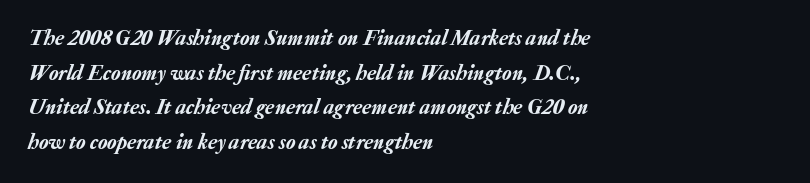
{"italic": "yes", "lean": "right", "slant_degrees": 20, "underline": "no", "align": "left", "line_spacing": "normal", "line_spacing_ratio": 1.57, "letter_spacing": "normal", "letter_spacing_em": 0.0, "glyph_px": 22}
